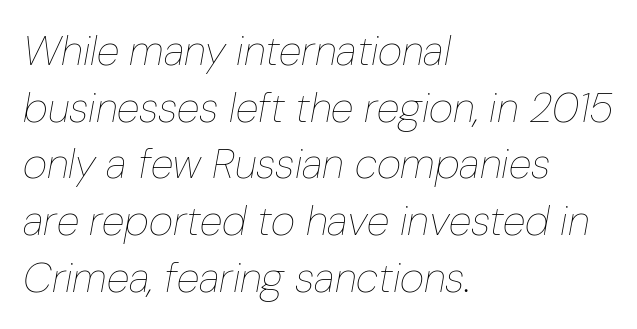
Has an underline been added? It has not. Short and long lines alike share a common starting point at left. Regarding leading, the lines here are spaced in the standard way. No heavy texture on the line: the type isn't bold. Varying glyph widths throughout — classic text-font behaviour.
